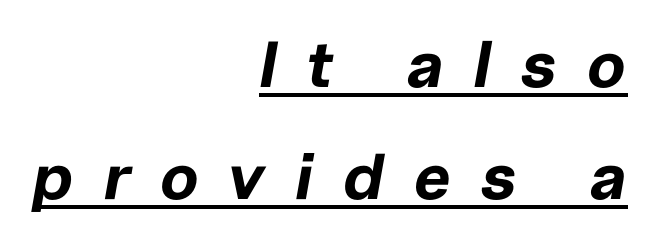
The image shows 65 px bold type, italic (leaning right); set right-aligned, line spacing 1.73x, unusually wide letter spacing (+0.46 em), underlined; low stroke contrast and a medium x-height.
